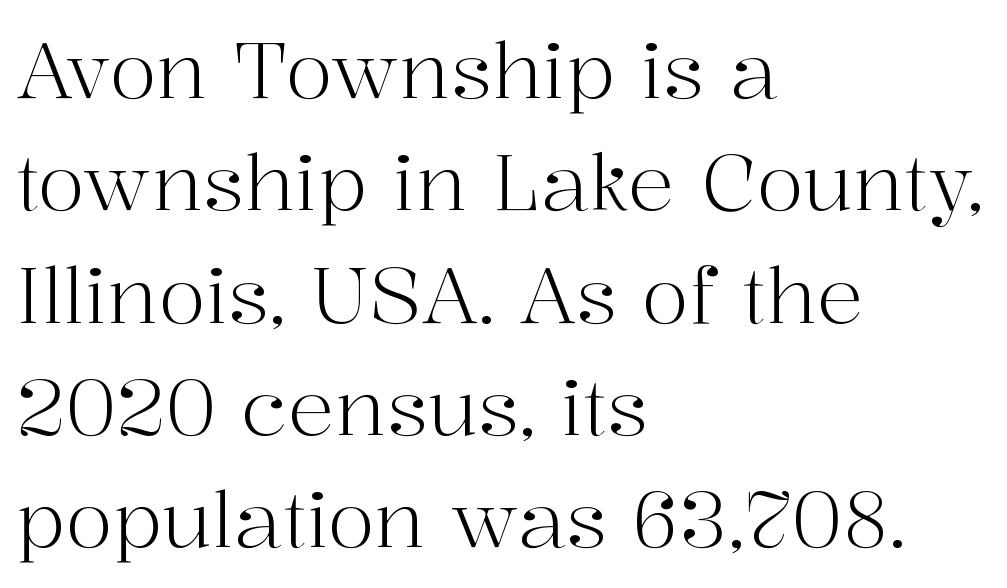
{"serif": "yes", "italic": "no", "bold": "no", "weight": "light", "width": "normal", "stroke_contrast": "high", "x_height": "medium", "monospaced": "no", "underline": "no", "align": "left", "line_spacing": "normal", "line_spacing_ratio": 1.44, "letter_spacing": "normal", "letter_spacing_em": 0.0, "glyph_px": 78}
